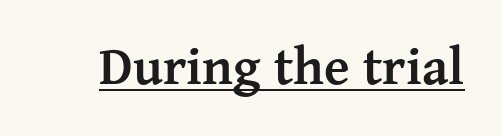
Q: Is the text bold? A: Yes.
Q: Is the text italic (slanted)? A: No, it is upright.
Q: Is the typeface a serif or a sans-serif typeface? A: Serif.
Q: Is the text underlined? A: Yes.
Q: Is the spacing between letters normal or unusually wide? A: Normal.
Q: Width (condensed, normal, or wide)? A: Normal.
Q: Stroke contrast? A: Medium.
Q: x-height? A: Medium.
Q: Monospaced? A: No.
